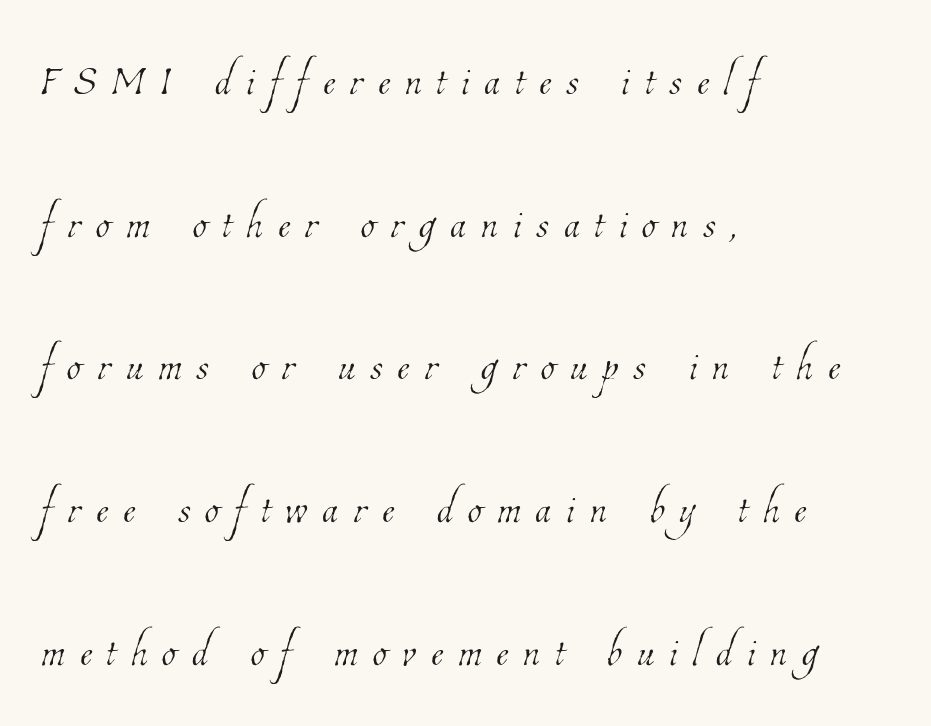
{"bold": "no", "weight": "thin", "width": "condensed", "stroke_contrast": "low", "x_height": "medium", "monospaced": "no", "underline": "no", "align": "left", "line_spacing": "loose", "line_spacing_ratio": 2.46, "letter_spacing": "wide", "letter_spacing_em": 0.26, "glyph_px": 58}
